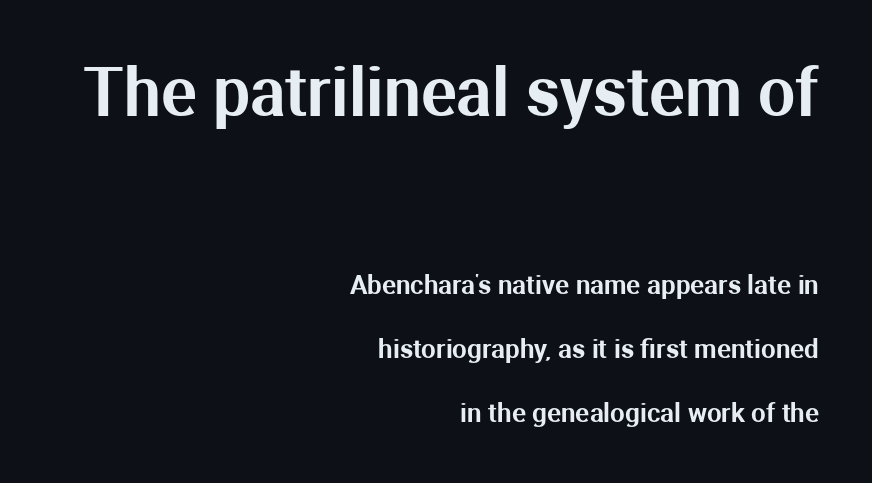
Q: Is the text italic (slanted)? A: No, it is upright.
Q: Is the typeface a serif or a sans-serif typeface? A: Sans-serif.
Q: Is the text underlined? A: No.
Q: How is the paragraph aligned? A: Right-aligned.
Q: Is the spacing between letters normal or unusually wide? A: Normal.
Q: Is the spacing between lines tight, normal or loose? A: Loose.
Q: Which block of text is set in a larger size, the first (top) or the second (bottom)? A: The first (top) one.
Q: Width (condensed, normal, or wide)? A: Normal.
Q: Stroke contrast? A: Medium.
Q: x-height? A: Medium.
Q: Monospaced? A: No.
